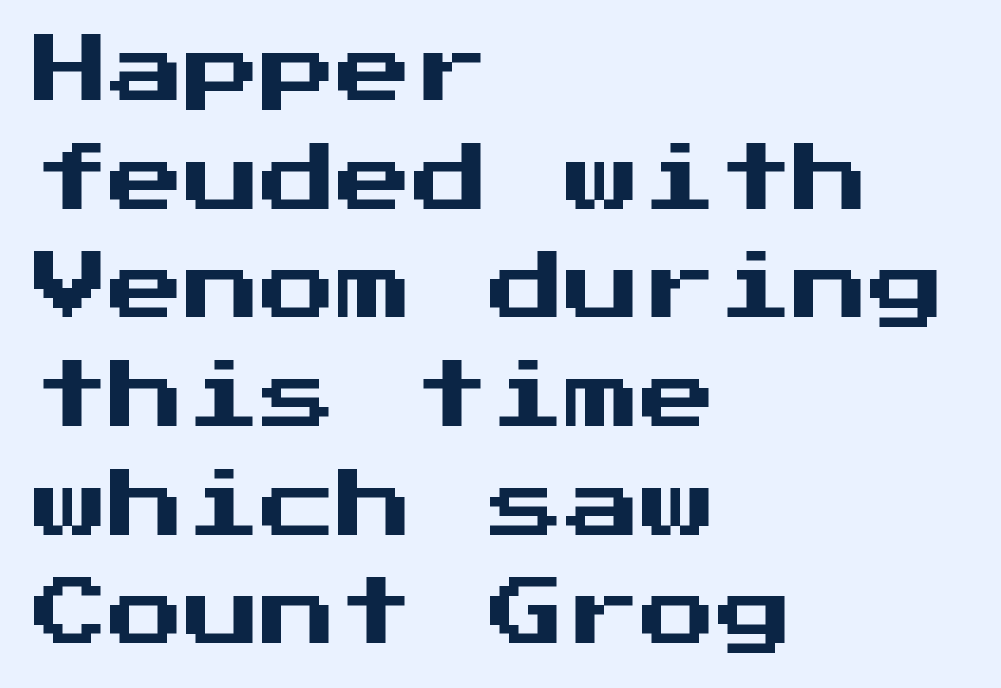
The image shows 76 px sans-serif type, upright; set left-aligned, normal line spacing (1.43x), normal letter spacing, not underlined; medium stroke contrast and a medium x-height.
